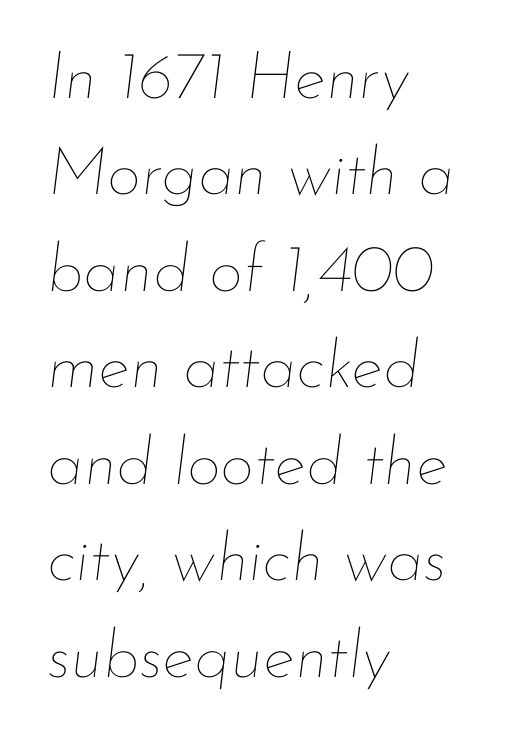
Q: Is the text bold? A: No.
Q: Is the text italic (slanted)? A: Yes, it leans right by about 7 degrees.
Q: Is the text underlined? A: No.
Q: How is the paragraph aligned? A: Left-aligned.
Q: Is the spacing between letters normal or unusually wide? A: Normal.
Q: Is the spacing between lines tight, normal or loose? A: Normal.
Q: Width (condensed, normal, or wide)? A: Normal.
Q: Stroke contrast? A: Low.
Q: x-height? A: Small.
Q: Monospaced? A: No.
